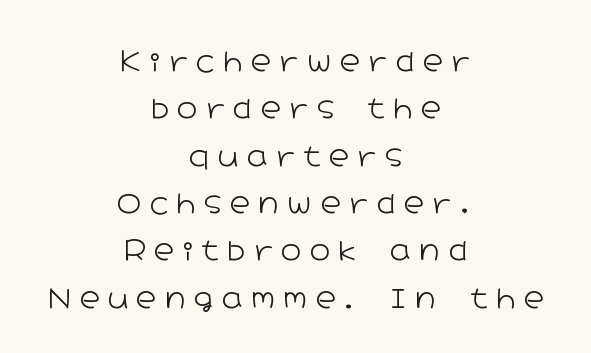
Note the varied advance widths — an 'i' is clearly narrower than an 'm'. The paragraph shown floats in the horizontal middle. Caption: face not bold, strokes unweighted. No italicization has been applied; the sample stays upright. These lines have a slow, spaced-out rhythm from letter to letter.
